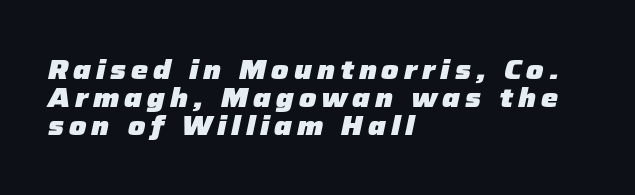
Honestly, there is no underline to notice here at all. The rendering anchors every line to the left-hand side. The sample has been set heavy, in full bold. The glyphs look as if they've been sheared to an angle. How would I describe the line gaps? Narrow and economical.
